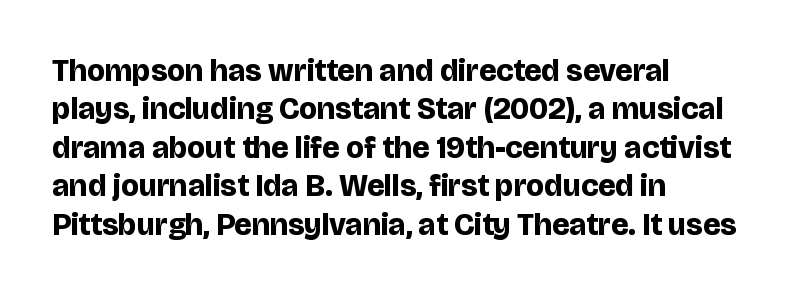
Q: Is the text bold? A: Yes.
Q: Is the text italic (slanted)? A: No, it is upright.
Q: Is the typeface a serif or a sans-serif typeface? A: Sans-serif.
Q: Is the text underlined? A: No.
Q: How is the paragraph aligned? A: Left-aligned.
Q: Is the spacing between letters normal or unusually wide? A: Normal.
Q: Width (condensed, normal, or wide)? A: Normal.
Q: Stroke contrast? A: Low.
Q: x-height? A: Large.
Q: Monospaced? A: No.
